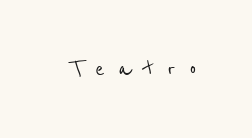
Q: Is the typeface a serif or a sans-serif typeface? A: Sans-serif.
Q: Is the text underlined? A: No.
Q: Is the spacing between letters normal or unusually wide? A: Unusually wide.
Q: Width (condensed, normal, or wide)? A: Condensed.
Q: Stroke contrast? A: Low.
Q: x-height? A: Medium.
Q: Monospaced? A: No.
